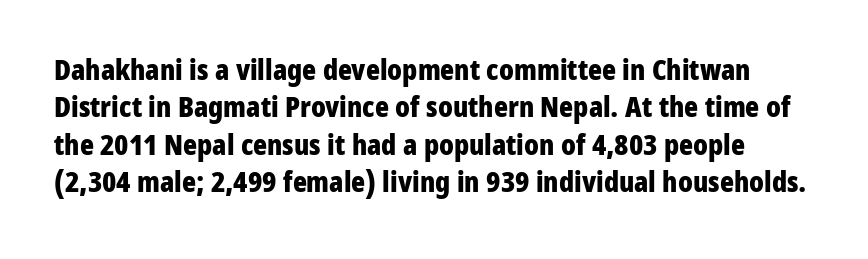
Character widths vary here, with narrow letters taking less room than wide ones. Students, note that the glyphs here touch the page at normal intervals. Nobody drew a line under any word here. Each letter's strokes conclude bluntly, with no projecting serifs.
